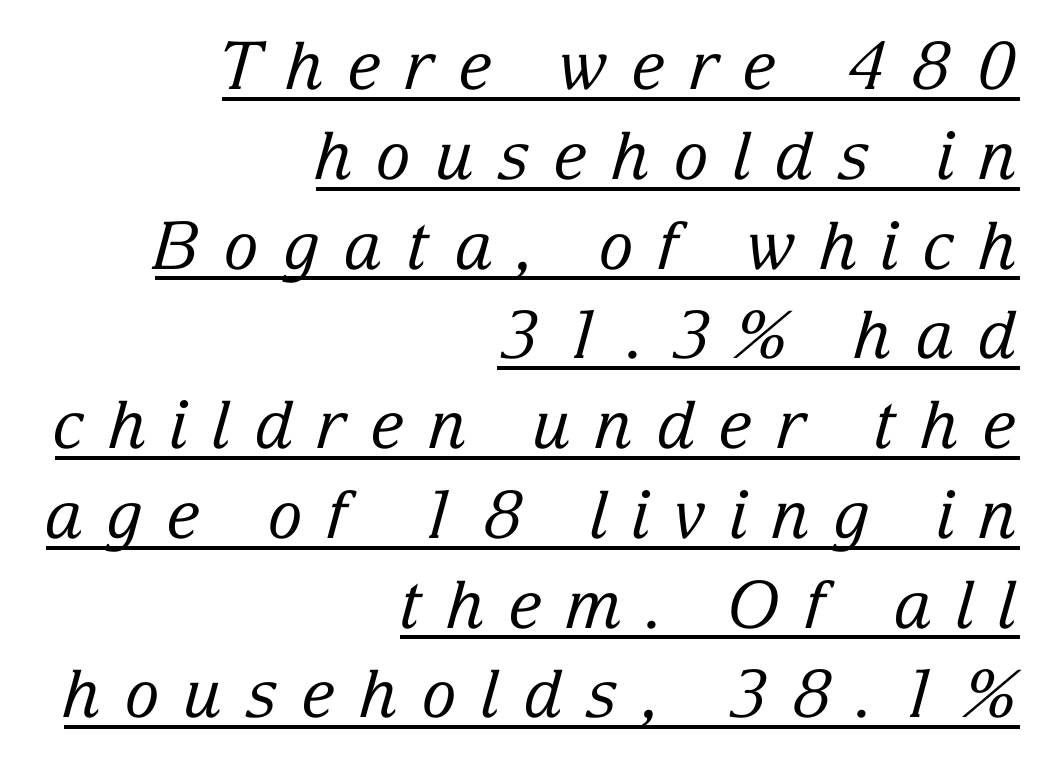
Q: Is the text bold? A: No.
Q: Is the text italic (slanted)? A: Yes, it leans right by about 15 degrees.
Q: Is the typeface a serif or a sans-serif typeface? A: Serif.
Q: Is the text underlined? A: Yes.
Q: How is the paragraph aligned? A: Right-aligned.
Q: Is the spacing between letters normal or unusually wide? A: Unusually wide.
Q: Is the spacing between lines tight, normal or loose? A: Normal.
Q: Width (condensed, normal, or wide)? A: Normal.
Q: Stroke contrast? A: Low.
Q: x-height? A: Medium.
Q: Monospaced? A: No.
